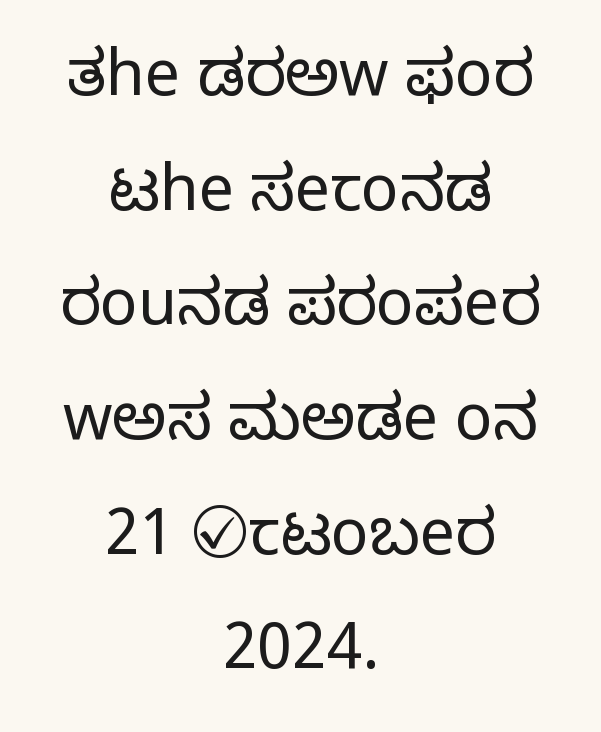
{"serif": "no", "italic": "no", "bold": "no", "weight": "light", "width": "normal", "stroke_contrast": "low", "x_height": "medium", "monospaced": "no", "underline": "no", "align": "center", "line_spacing_ratio": 1.82, "letter_spacing": "normal", "letter_spacing_em": 0.0, "glyph_px": 63}
